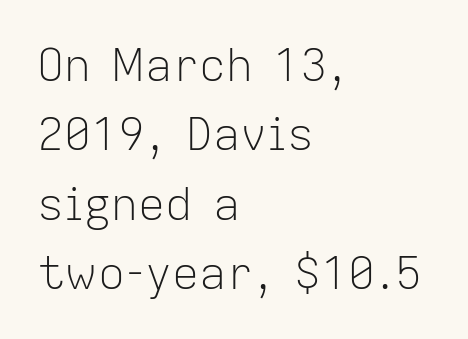
Q: Is the text bold? A: No.
Q: Is the text italic (slanted)? A: No, it is upright.
Q: Is the typeface a serif or a sans-serif typeface? A: Sans-serif.
Q: Is the text underlined? A: No.
Q: How is the paragraph aligned? A: Left-aligned.
Q: Is the spacing between letters normal or unusually wide? A: Normal.
Q: Is the spacing between lines tight, normal or loose? A: Normal.
Q: Width (condensed, normal, or wide)? A: Normal.
Q: Stroke contrast? A: Low.
Q: x-height? A: Medium.
Q: Monospaced? A: No.
